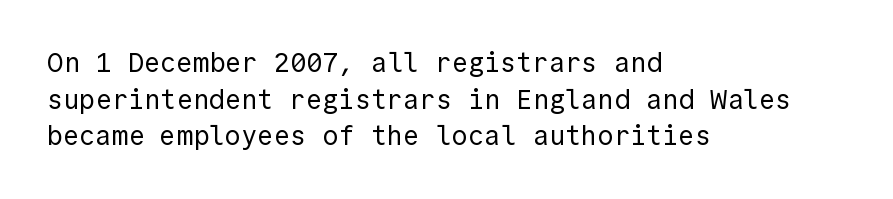
Q: Is the text bold? A: No.
Q: Is the text italic (slanted)? A: No, it is upright.
Q: Is the text underlined? A: No.
Q: How is the paragraph aligned? A: Left-aligned.
Q: Is the spacing between letters normal or unusually wide? A: Normal.
Q: Is the spacing between lines tight, normal or loose? A: Normal.
